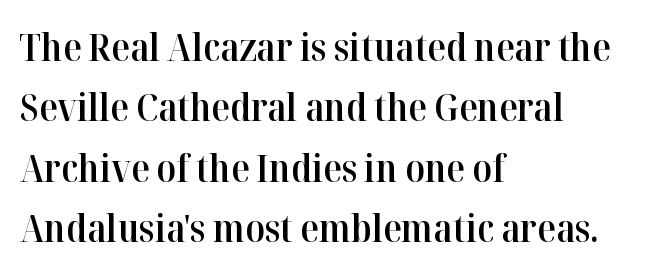
Spacing between characters is what you'd get straight out of the box. Vertical spacing — default. Is this a sans? No — the strokes have serifs. Weight: semibold (demi).
